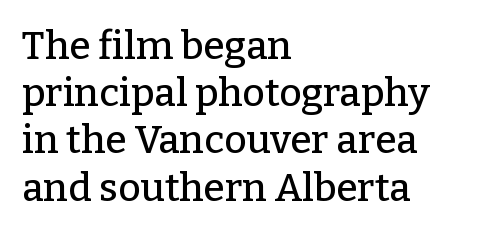
{"serif": "yes", "italic": "no", "width": "normal", "stroke_contrast": "low", "x_height": "medium", "monospaced": "no", "underline": "no", "align": "left", "line_spacing_ratio": 1.21, "letter_spacing": "normal", "letter_spacing_em": 0.0, "glyph_px": 39}
